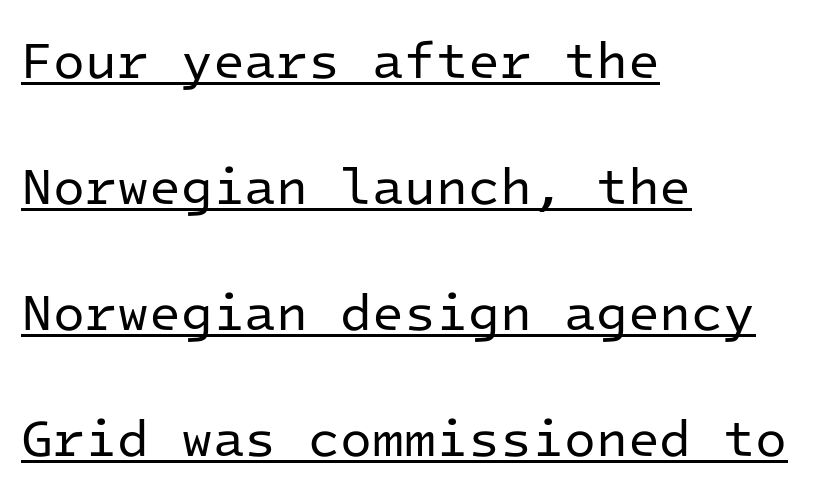
The image shows 52 px regular-weight sans-serif type, upright, monospaced; set left-aligned, loose line spacing (2.42x), normal letter spacing, underlined; low stroke contrast and a medium x-height.
